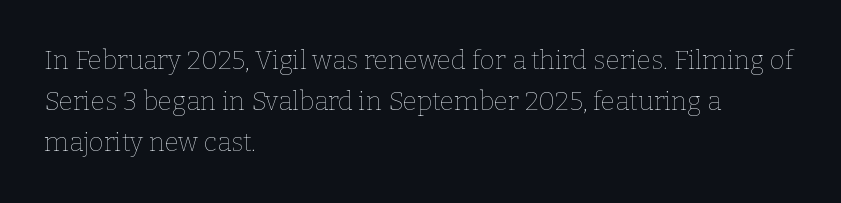
The image shows 26 px text type, upright; set left-aligned, normal line spacing (1.58x), normal letter spacing, not underlined.
